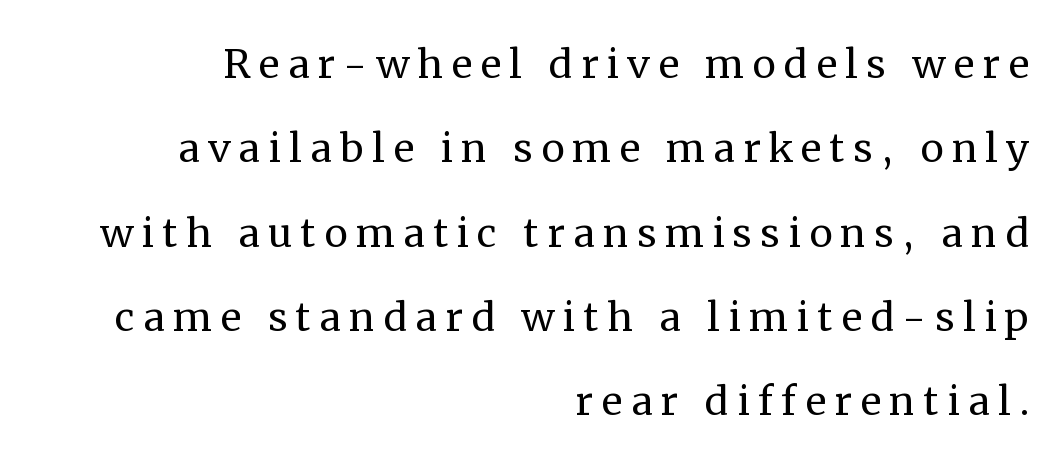
Q: Is the text bold? A: No.
Q: Is the text italic (slanted)? A: No, it is upright.
Q: Is the typeface a serif or a sans-serif typeface? A: Serif.
Q: Is the text underlined? A: No.
Q: How is the paragraph aligned? A: Right-aligned.
Q: Is the spacing between lines tight, normal or loose? A: Normal.
Q: Width (condensed, normal, or wide)? A: Normal.
Q: Stroke contrast? A: Medium.
Q: x-height? A: Medium.
Q: Monospaced? A: No.
